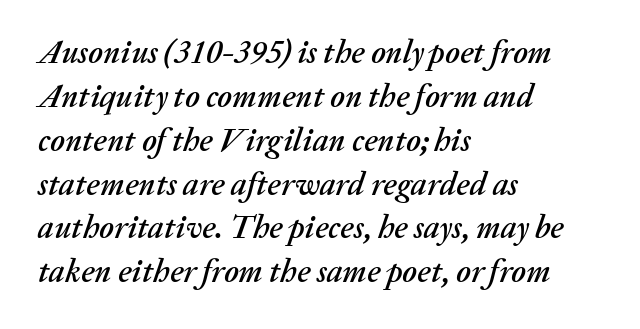
Just letters on the line, the space beneath them empty. Line starts are locked; line ends wander. The passage shown has conventional tracking throughout. The designer left line spacing at the default. The typography opts for an oblique posture over an upright one. Think of a printed novel: that variable character pitch is what you see here.
